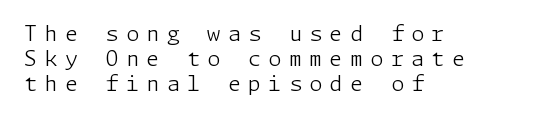
{"italic": "no", "bold": "no", "underline": "no", "align": "left", "line_spacing_ratio": 1.2, "letter_spacing": "wide", "letter_spacing_em": 0.35, "glyph_px": 21}
